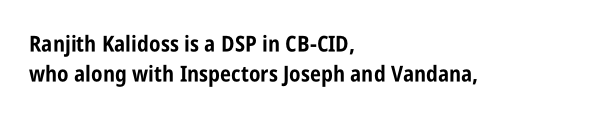
The image shows 22 px bold type, upright; set left-aligned, normal line spacing (1.38x), normal letter spacing, not underlined.
